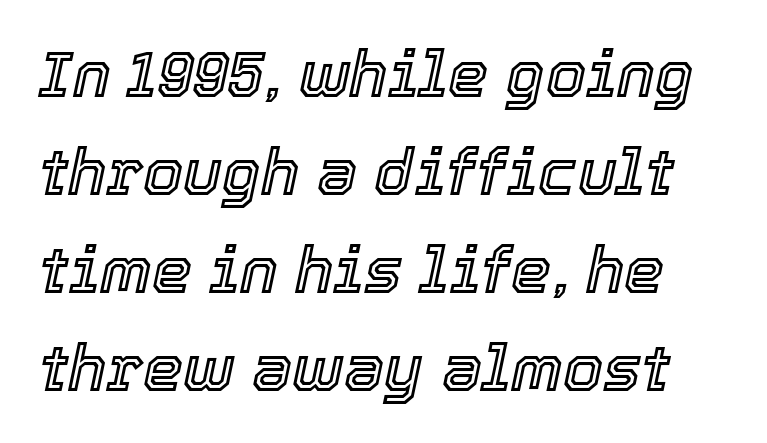
The image shows 64 px text type, italic (leaning right); set normal line spacing (1.53x), normal letter spacing, not underlined; a medium x-height.
